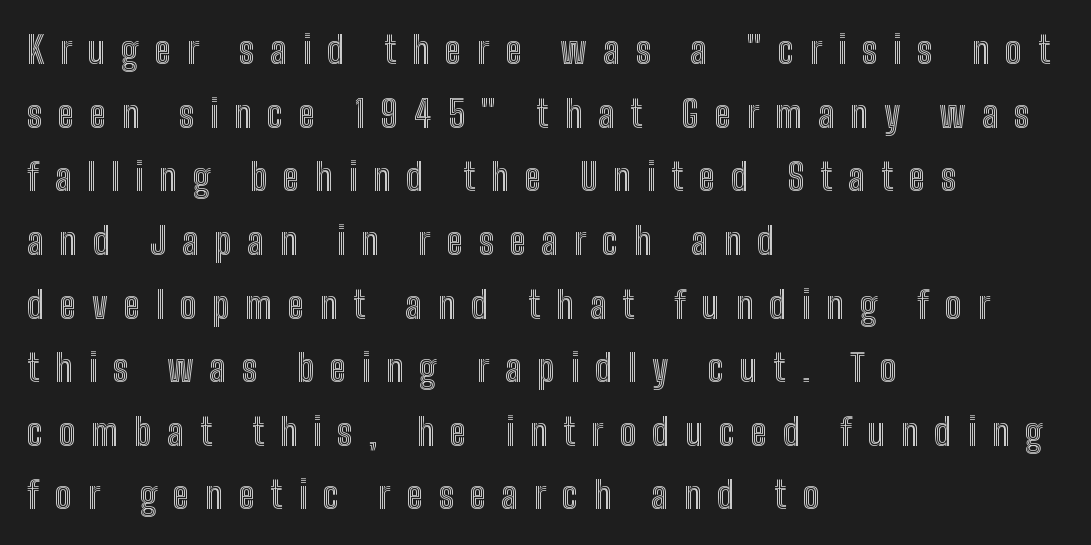
Q: Is the text italic (slanted)? A: No, it is upright.
Q: Is the text underlined? A: No.
Q: How is the paragraph aligned? A: Left-aligned.
Q: Is the spacing between letters normal or unusually wide? A: Unusually wide.
Q: Width (condensed, normal, or wide)? A: Condensed.
Q: x-height? A: Medium.
Q: Monospaced? A: No.
